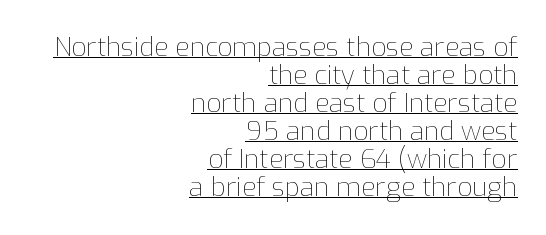
No letter is thick-stroked: the sample isn't bold. One glance says dense: line gaps are narrower than usual. The letterforms sit shoulder to shoulder at normal distance. A flush-right, rag-left setting is used for this passage. The face used here appears with an underline applied. Every stem runs plumb, perpendicular to the baseline.
